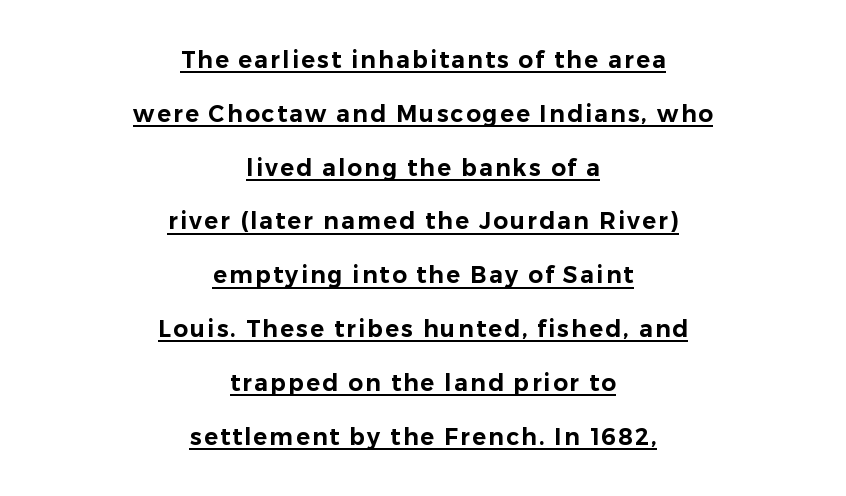
{"italic": "no", "underline": "yes", "align": "center", "line_spacing": "loose", "line_spacing_ratio": 2.34, "glyph_px": 23}
